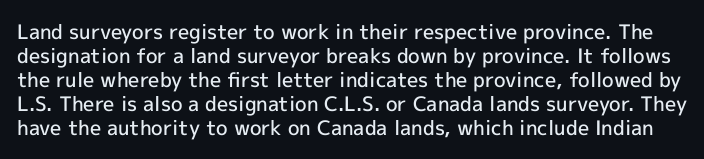
{"italic": "no", "bold": "semi", "underline": "no", "line_spacing_ratio": 1.2, "letter_spacing": "normal", "letter_spacing_em": 0.0, "glyph_px": 20}
